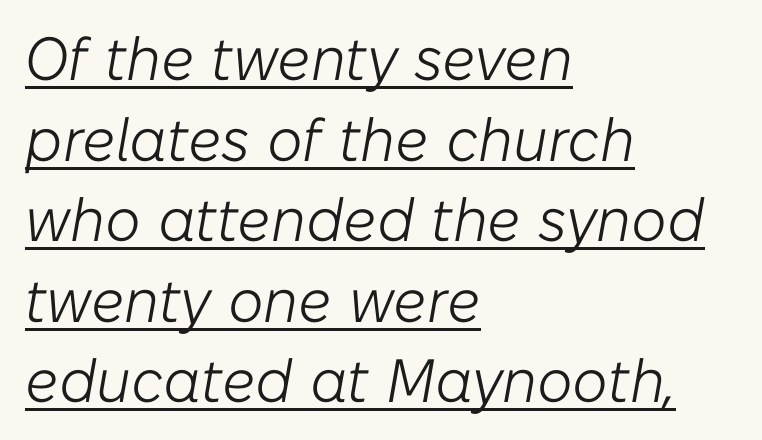
A typesetter would call this proportional, since set widths differ per character. Does a line run under the words? Yes, clearly. The designer left line spacing at the default. This sample is left-justified, so line endings fall wherever the words run out. The specimen reads as italic at a glance. The characters are drawn with everyday or finer stroke widths.
